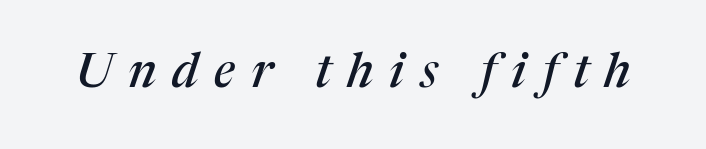
The image shows 48 px serif type, italic (leaning right); set unusually wide letter spacing (+0.33 em), not underlined; medium stroke contrast and a medium x-height.
